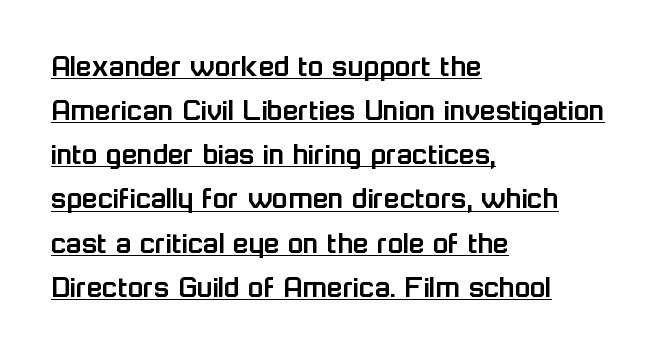
{"serif": "no", "italic": "no", "width": "normal", "stroke_contrast": "low", "x_height": "medium", "monospaced": "no", "underline": "yes", "align": "left", "line_spacing": "normal", "line_spacing_ratio": 1.38, "letter_spacing": "normal", "letter_spacing_em": 0.0, "glyph_px": 32}
